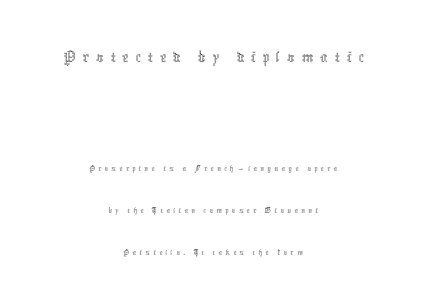
Every row of glyphs is offset so its center matches the block's center. No word sits above an underline. Between these two stacked blocks, the higher one wins on size. Here the designer chose a conventional face with non-uniform glyph widths.
